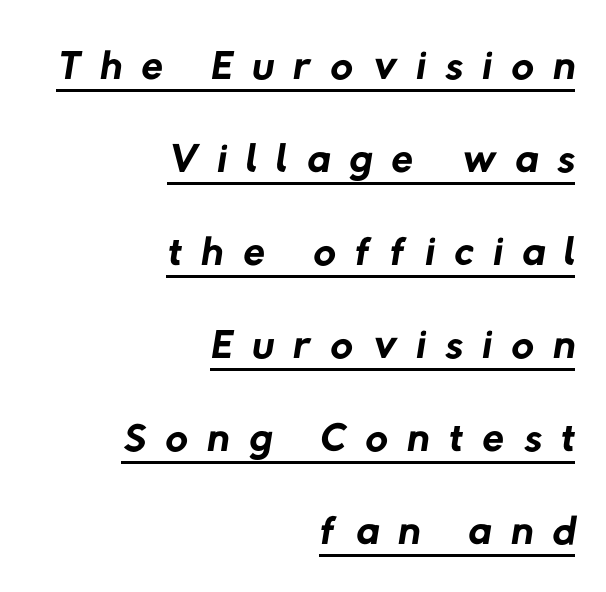
Q: Is the text bold? A: No.
Q: Is the typeface a serif or a sans-serif typeface? A: Sans-serif.
Q: Is the text underlined? A: Yes.
Q: How is the paragraph aligned? A: Right-aligned.
Q: Is the spacing between letters normal or unusually wide? A: Unusually wide.
Q: Is the spacing between lines tight, normal or loose? A: Normal.
Q: Width (condensed, normal, or wide)? A: Normal.
Q: Stroke contrast? A: Low.
Q: x-height? A: Medium.
Q: Monospaced? A: No.
